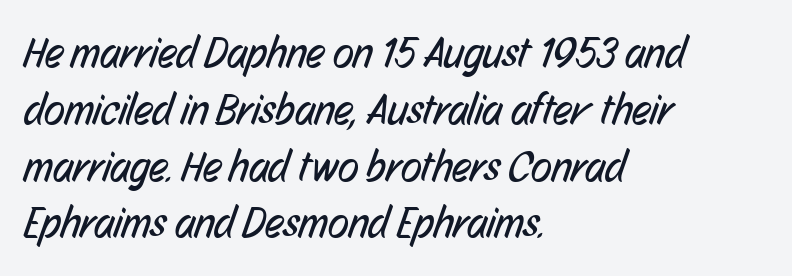
The image shows 43 px regular-weight, condensed sans-serif type; set left-aligned, normal line spacing (1.32x), normal letter spacing, not underlined; low stroke contrast and a medium x-height.
